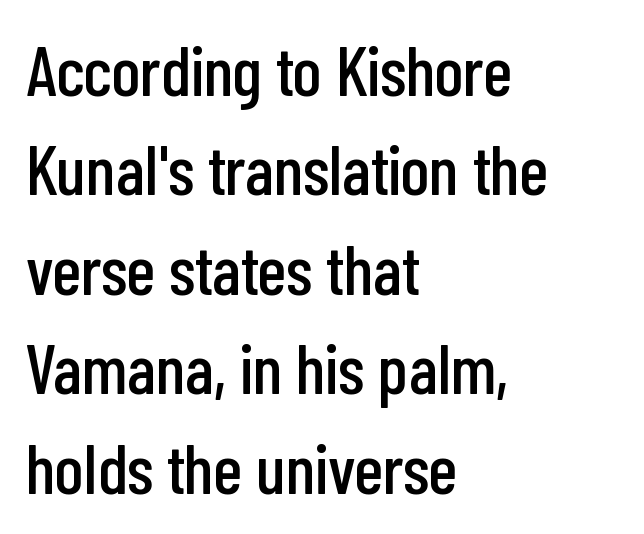
Q: Is the text italic (slanted)? A: No, it is upright.
Q: Is the typeface a serif or a sans-serif typeface? A: Sans-serif.
Q: Is the text underlined? A: No.
Q: How is the paragraph aligned? A: Left-aligned.
Q: Is the spacing between letters normal or unusually wide? A: Normal.
Q: Is the spacing between lines tight, normal or loose? A: Normal.
Q: Width (condensed, normal, or wide)? A: Condensed.
Q: Stroke contrast? A: Low.
Q: x-height? A: Medium.
Q: Monospaced? A: No.
